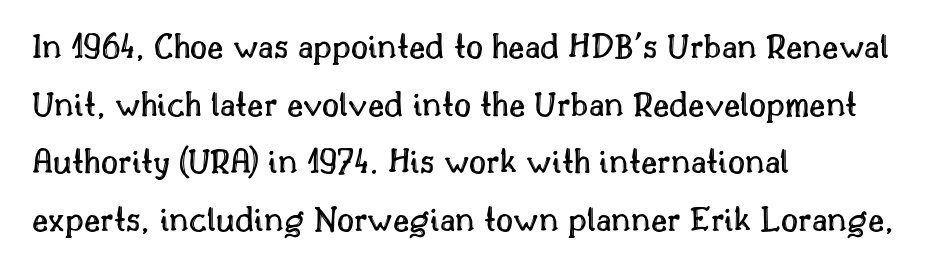
{"italic": "no", "width": "normal", "x_height": "small", "monospaced": "no", "underline": "no", "align": "left", "line_spacing": "normal", "line_spacing_ratio": 1.56, "letter_spacing": "normal", "letter_spacing_em": 0.0, "glyph_px": 37}
